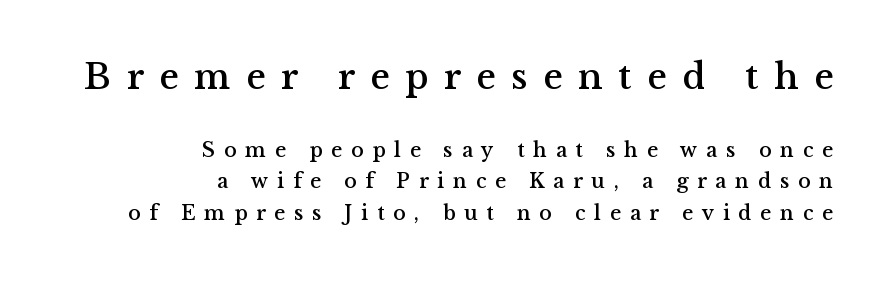
{"serif": "yes", "italic": "no", "width": "normal", "stroke_contrast": "medium", "x_height": "medium", "monospaced": "no", "underline": "no", "align": "right", "line_spacing": "normal", "line_spacing_ratio": 1.48, "letter_spacing": "wide", "letter_spacing_em": 0.42, "larger_block": "first", "size_ratio": 1.76, "glyph_px": 37}
